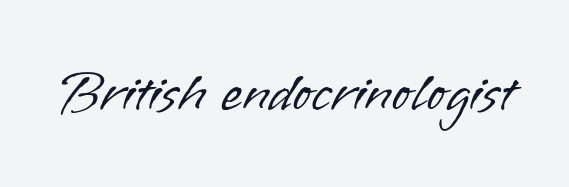
Bold? No — there's no thickening of the strokes. Glance below the letters and you will spot only blank space. What stands out about the letter spacing? Nothing — it is the standard amount. The characters display no serif detailing; their extremities are plain. A typesetter would call this proportional, since set widths differ per character.
